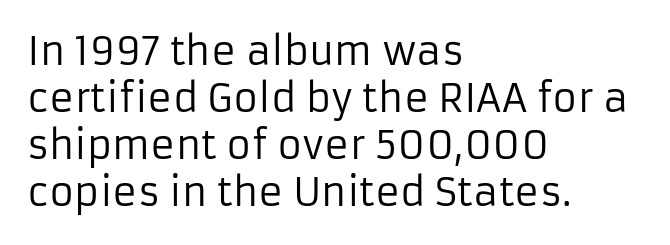
Nope, not italic — everything's standing straight. Do the characters align in a grid? No, the font is proportional. Standard letterfit; no display-style spreading of the glyphs. In CSS terms this would be text-align: left. Serif or sans? Sans — the stroke terminals are bare. Stem width sits at or under what a default text font uses.
